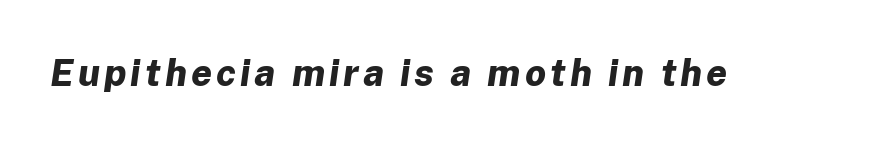
{"italic": "yes", "lean": "right", "slant_degrees": 8, "bold": "yes", "weight": "bold", "width": "normal", "stroke_contrast": "low", "x_height": "medium", "monospaced": "no", "underline": "no", "glyph_px": 37}
